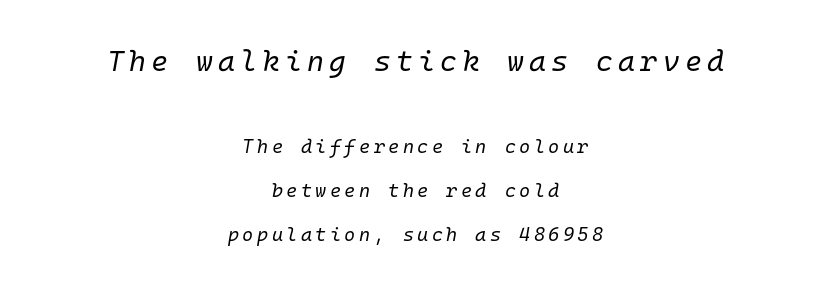
Q: Is the text bold? A: No.
Q: Is the text italic (slanted)? A: Yes, it leans right by about 10 degrees.
Q: Is the text underlined? A: No.
Q: How is the paragraph aligned? A: Centered.
Q: Is the spacing between lines tight, normal or loose? A: Loose.
Q: Which block of text is set in a larger size, the first (top) or the second (bottom)? A: The first (top) one.
Q: Width (condensed, normal, or wide)? A: Normal.
Q: Stroke contrast? A: Low.
Q: x-height? A: Medium.
Q: Monospaced? A: Yes.
